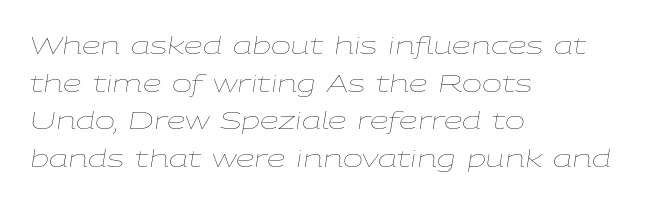
The image shows 24 px text type, italic (leaning right); set left-aligned, normal line spacing (1.57x), normal letter spacing, not underlined.
